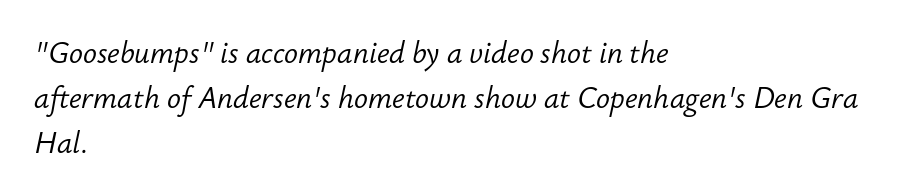
{"italic": "yes", "lean": "right", "slant_degrees": 12, "bold": "no", "weight": "light", "width": "normal", "stroke_contrast": "low", "x_height": "small", "monospaced": "no", "underline": "no", "align": "left", "line_spacing": "normal", "line_spacing_ratio": 1.55, "letter_spacing": "normal", "letter_spacing_em": 0.0, "glyph_px": 29}
